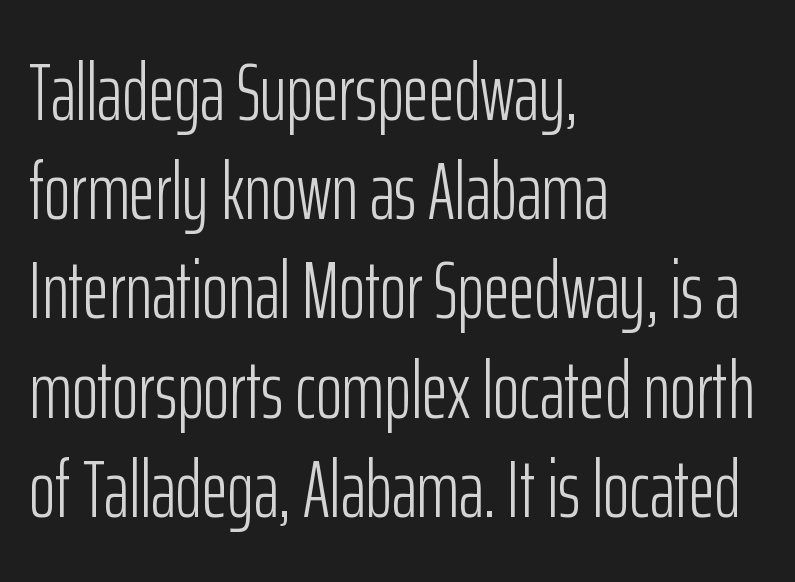
{"serif": "no", "italic": "no", "bold": "no", "weight": "light", "width": "condensed", "stroke_contrast": "low", "x_height": "medium", "monospaced": "no", "underline": "no", "align": "left", "line_spacing_ratio": 1.24, "letter_spacing": "normal", "letter_spacing_em": 0.0, "glyph_px": 80}
